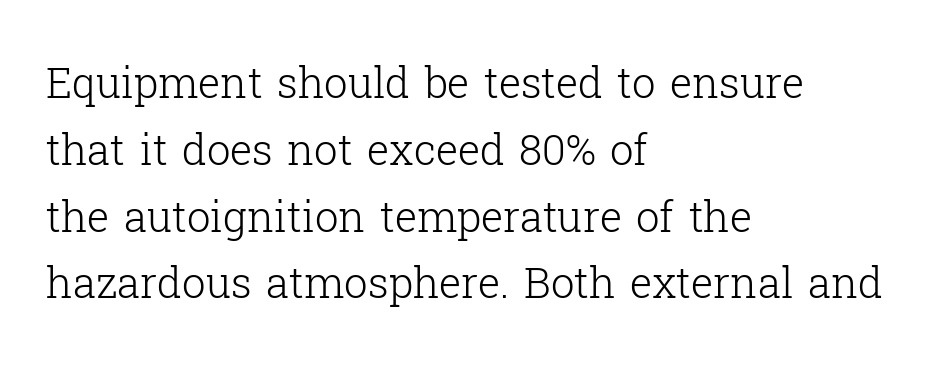
The image shows 42 px light serif type, upright; set left-aligned, normal line spacing (1.59x), normal letter spacing, not underlined; low stroke contrast and a medium x-height.
